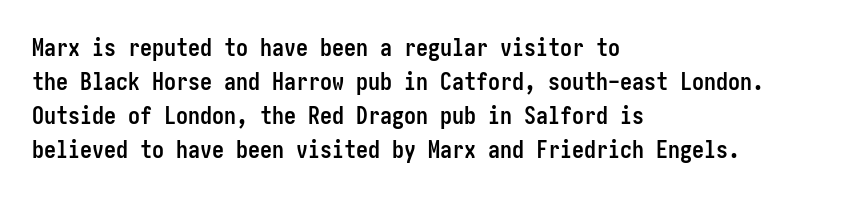
{"italic": "no", "bold": "yes", "underline": "no", "align": "left", "line_spacing": "normal", "line_spacing_ratio": 1.42, "letter_spacing": "normal", "letter_spacing_em": 0.0, "glyph_px": 24}
